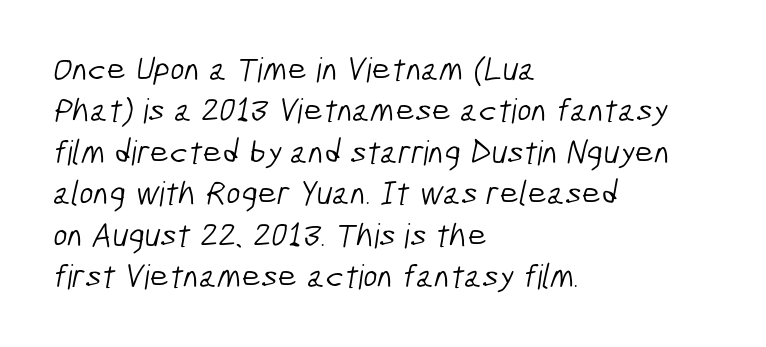
Any mark beneath the type? The region is blank. Weight: not bold — regular or lighter. Note the varied advance widths — an 'i' is clearly narrower than an 'm'. Nope, no serifs anywhere on these letters. The passage shown has conventional tracking throughout. The passage is arranged the way most books set body copy — flush left.
